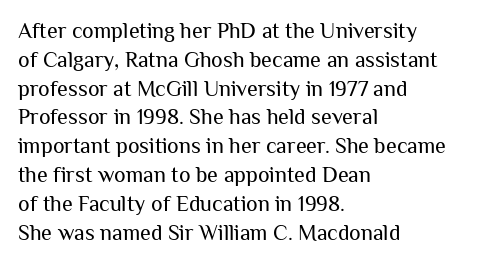
{"italic": "no", "bold": "no", "underline": "no", "align": "left", "line_spacing": "normal", "line_spacing_ratio": 1.31, "letter_spacing": "normal", "letter_spacing_em": 0.0, "glyph_px": 22}
